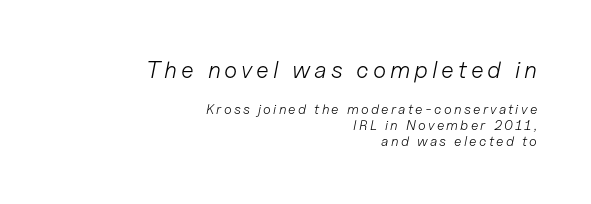
Q: Is the text bold? A: No.
Q: Is the text italic (slanted)? A: Yes, it leans right by about 11 degrees.
Q: Is the text underlined? A: No.
Q: How is the paragraph aligned? A: Right-aligned.
Q: Is the spacing between lines tight, normal or loose? A: Tight.
Q: Which block of text is set in a larger size, the first (top) or the second (bottom)? A: The first (top) one.
